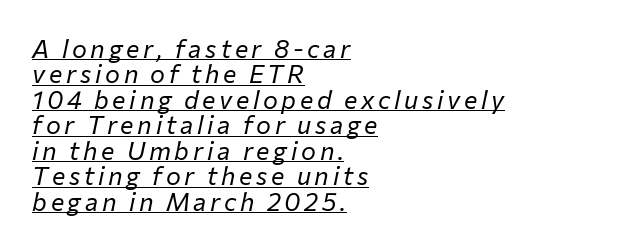
The typesetting does not lean heavy: it is not bold. Notice how a bar underscores the lettering throughout. This rendering uses left alignment, leaving the right contour irregular. Interline gaps are noticeably narrow in this sample.
